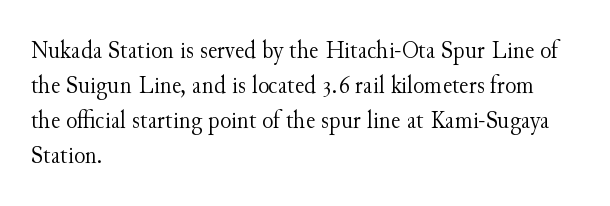
{"italic": "no", "bold": "no", "underline": "no", "align": "left", "line_spacing": "normal", "line_spacing_ratio": 1.35, "letter_spacing": "normal", "letter_spacing_em": 0.0, "glyph_px": 26}
